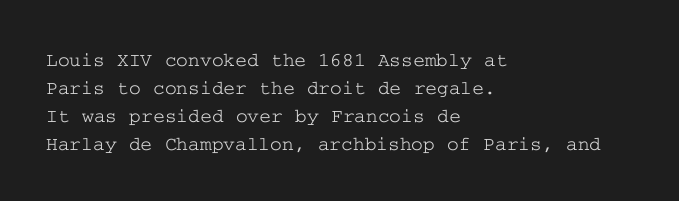
Q: Is the text italic (slanted)? A: No, it is upright.
Q: Is the text underlined? A: No.
Q: How is the paragraph aligned? A: Left-aligned.
Q: Is the spacing between letters normal or unusually wide? A: Normal.
Q: Is the spacing between lines tight, normal or loose? A: Normal.
